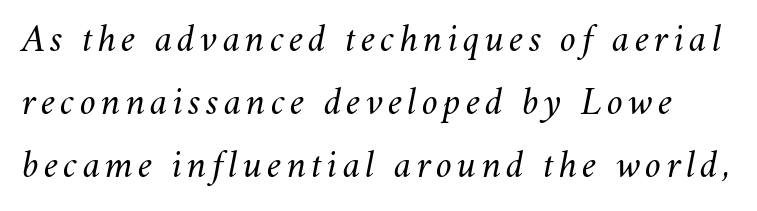
Q: Is the text bold? A: No.
Q: Is the text italic (slanted)? A: Yes, it leans right by about 11 degrees.
Q: Is the text underlined? A: No.
Q: Is the spacing between lines tight, normal or loose? A: Normal.
Q: Width (condensed, normal, or wide)? A: Normal.
Q: Stroke contrast? A: Medium.
Q: x-height? A: Small.
Q: Monospaced? A: No.
